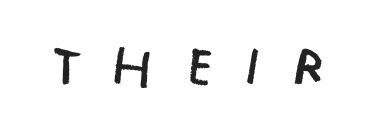
{"serif": "no", "bold": "no", "weight": "regular", "width": "condensed", "stroke_contrast": "low", "x_height": "large", "monospaced": "no", "underline": "no", "letter_spacing": "wide", "letter_spacing_em": 0.43, "glyph_px": 73}
